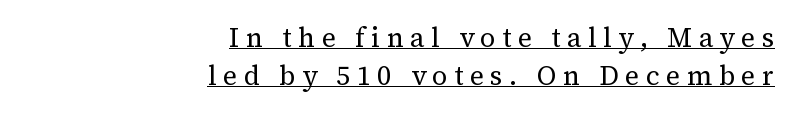
{"italic": "no", "bold": "no", "underline": "yes", "align": "right", "line_spacing": "normal", "line_spacing_ratio": 1.39, "letter_spacing": "wide", "letter_spacing_em": 0.24, "glyph_px": 27}
